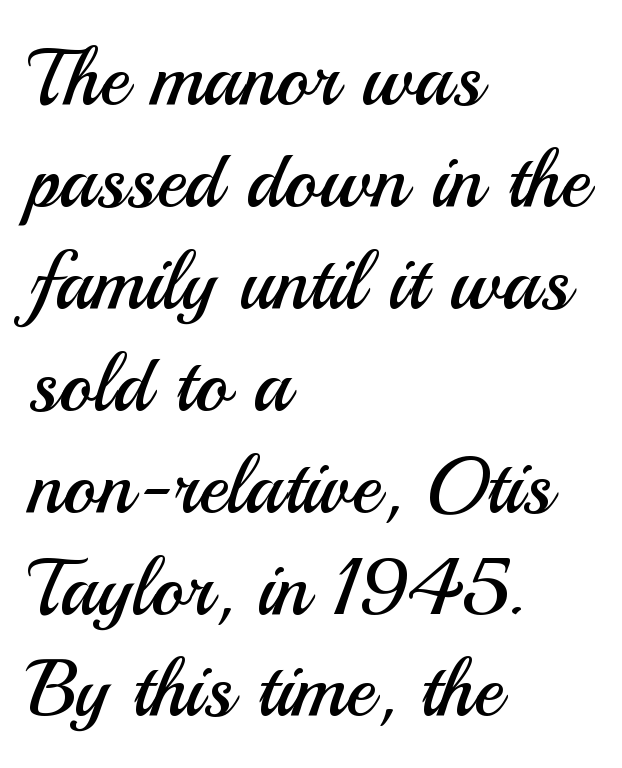
Q: Is the text bold? A: No.
Q: Is the text italic (slanted)? A: Yes.
Q: Is the typeface a serif or a sans-serif typeface? A: Sans-serif.
Q: Is the text underlined? A: No.
Q: How is the paragraph aligned? A: Left-aligned.
Q: Is the spacing between letters normal or unusually wide? A: Normal.
Q: Is the spacing between lines tight, normal or loose? A: Normal.
Q: Width (condensed, normal, or wide)? A: Normal.
Q: Stroke contrast? A: Medium.
Q: x-height? A: Small.
Q: Monospaced? A: No.
